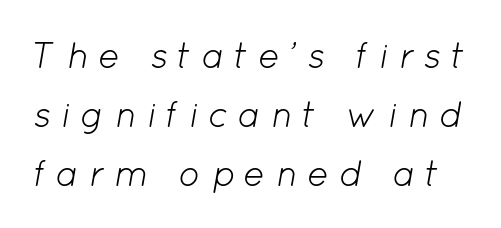
The image shows 36 px light type, italic (leaning right); set normal line spacing (1.64x), unusually wide letter spacing (+0.27 em), not underlined; low stroke contrast and a medium x-height.
